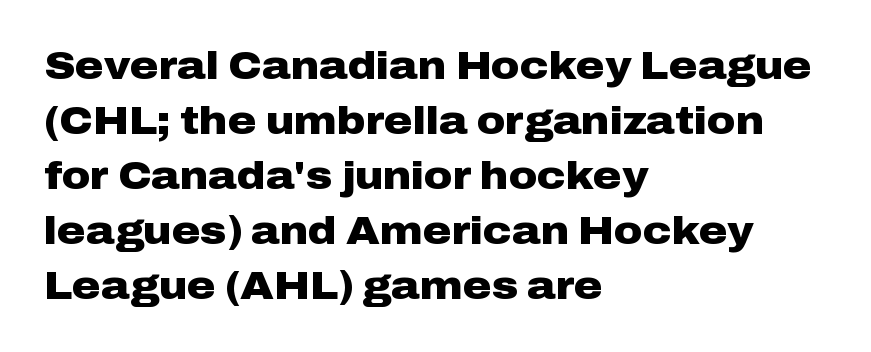
Q: Is the text bold? A: Yes.
Q: Is the text italic (slanted)? A: No, it is upright.
Q: Is the typeface a serif or a sans-serif typeface? A: Sans-serif.
Q: Is the text underlined? A: No.
Q: How is the paragraph aligned? A: Left-aligned.
Q: Is the spacing between letters normal or unusually wide? A: Normal.
Q: Is the spacing between lines tight, normal or loose? A: Normal.
Q: Width (condensed, normal, or wide)? A: Wide.
Q: Stroke contrast? A: Low.
Q: x-height? A: Medium.
Q: Monospaced? A: No.
